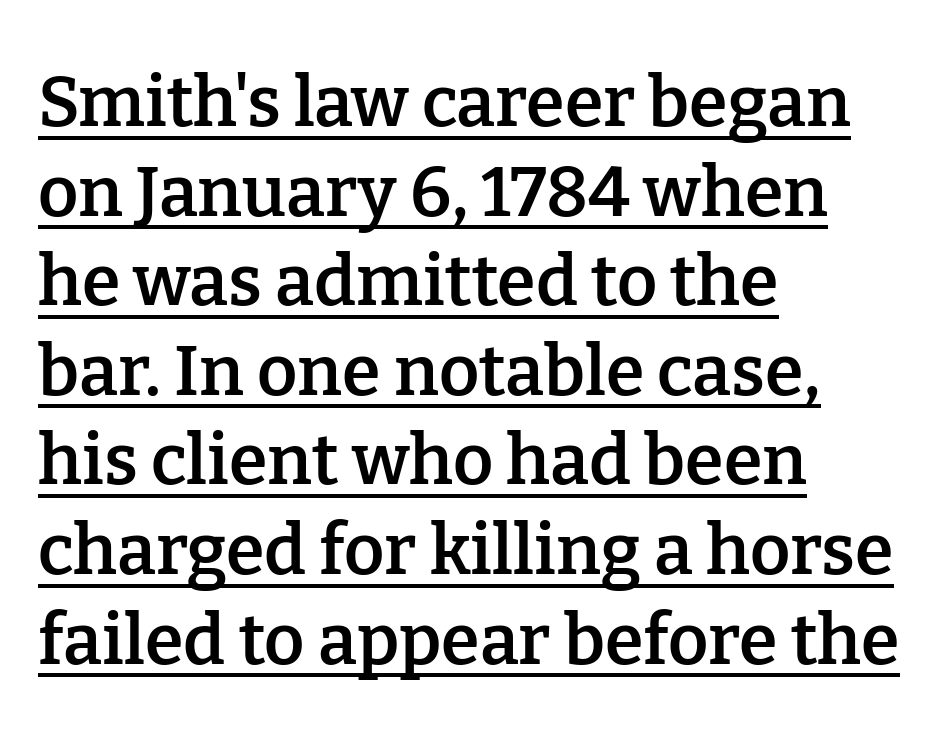
Tracking here is standard; glyphs follow each other at the usual distance. Left-aligned paragraph, ragged on the right. These lines sit exactly where default settings would place them. The axis of the letterforms is exactly vertical. Think of a printed novel: that variable character pitch is what you see here.
